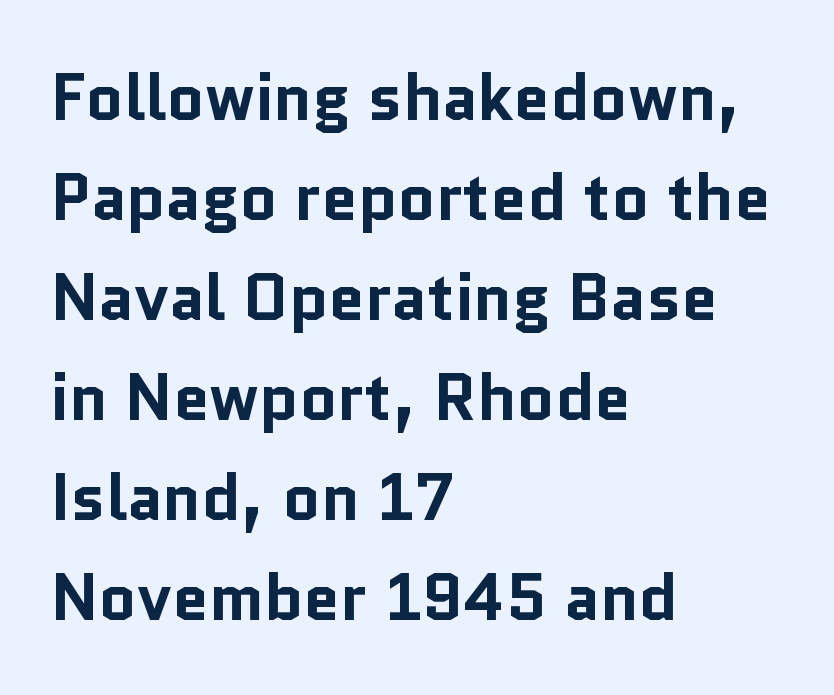
The image shows 65 px bold sans-serif type, upright; set left-aligned, normal line spacing (1.54x), normal letter spacing, not underlined; low stroke contrast and a medium x-height.
